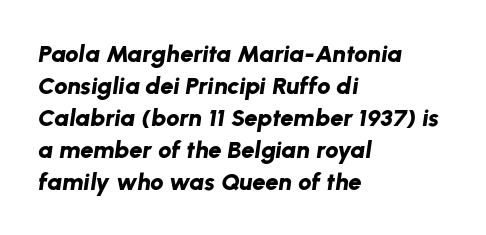
The image shows 24 px bold type, italic (leaning right); set left-aligned, normal line spacing (1.33x), normal letter spacing, not underlined.
